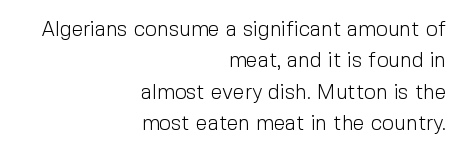
The image shows 21 px text type, upright; set right-aligned, normal line spacing (1.49x), normal letter spacing, not underlined.
